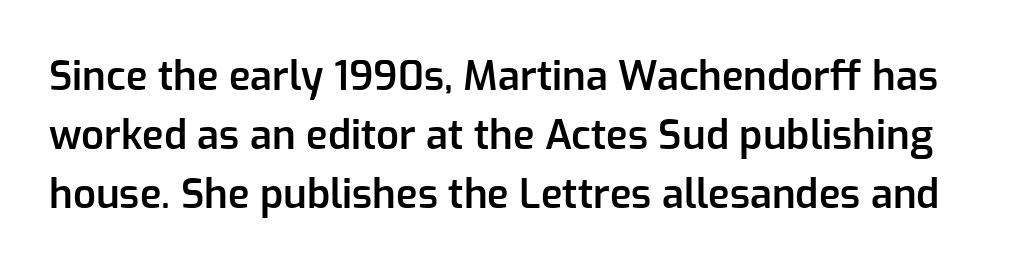
Q: Is the text bold? A: Semi-bold.
Q: Is the text italic (slanted)? A: No, it is upright.
Q: Is the typeface a serif or a sans-serif typeface? A: Sans-serif.
Q: Is the text underlined? A: No.
Q: Is the spacing between letters normal or unusually wide? A: Normal.
Q: Is the spacing between lines tight, normal or loose? A: Normal.
Q: Width (condensed, normal, or wide)? A: Normal.
Q: Stroke contrast? A: Low.
Q: x-height? A: Medium.
Q: Monospaced? A: No.
